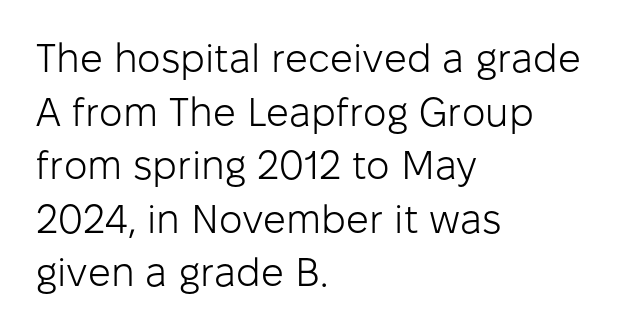
Each stroke keeps to a modest, everyday thickness or less. The rendering anchors every line to the left-hand side. Character widths vary here, with narrow letters taking less room than wide ones. Italic: no, the glyphs are upright roman.
